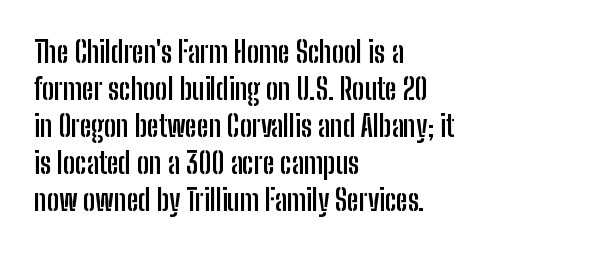
Which margin do the lines hug? The left one — the right edge is uneven. The text was rendered using a sans face with plain stroke endings. The gaps between neighbouring characters are ordinary and unremarkable. This rendering features lettering with no underline. Quick note: interline space is typical.
